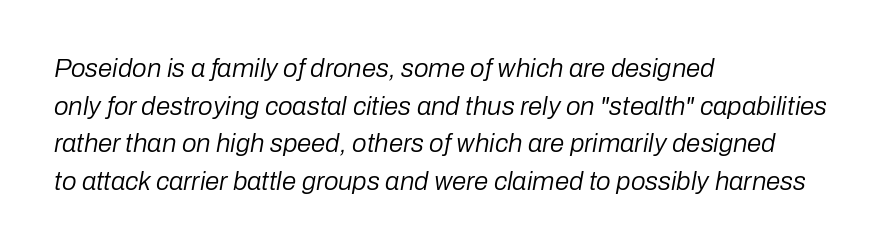
The passage shown has conventional tracking throughout. A typesetter would mark this as italic. Whoever set this chose a conventional vertical rhythm. Type without underlining. Line starts are locked; line ends wander. Think standard paragraph weight, or any step lighter than that.
